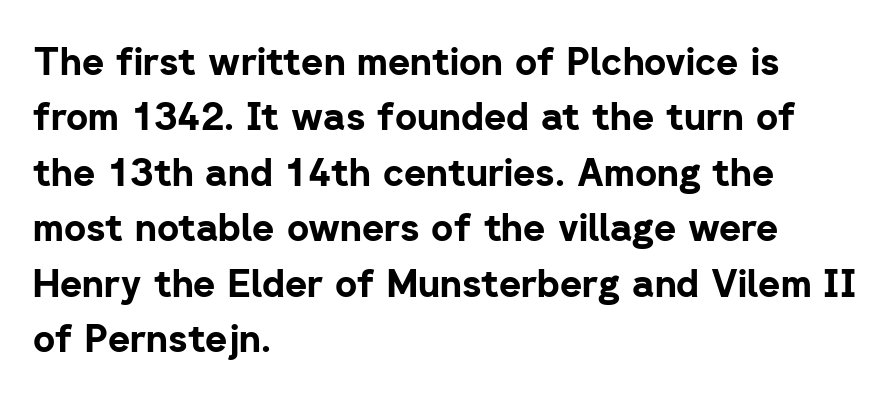
Q: Is the text bold? A: Yes.
Q: Is the text italic (slanted)? A: No, it is upright.
Q: Is the typeface a serif or a sans-serif typeface? A: Sans-serif.
Q: Is the text underlined? A: No.
Q: How is the paragraph aligned? A: Left-aligned.
Q: Is the spacing between letters normal or unusually wide? A: Normal.
Q: Is the spacing between lines tight, normal or loose? A: Normal.
Q: Width (condensed, normal, or wide)? A: Normal.
Q: Stroke contrast? A: Low.
Q: x-height? A: Medium.
Q: Monospaced? A: No.
